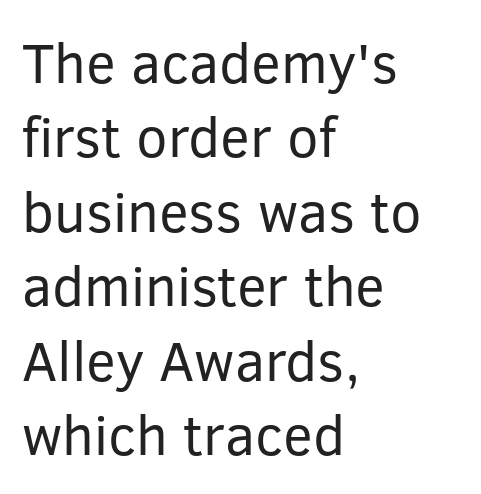
Q: Is the text bold? A: No.
Q: Is the text italic (slanted)? A: No, it is upright.
Q: Is the typeface a serif or a sans-serif typeface? A: Sans-serif.
Q: Is the text underlined? A: No.
Q: How is the paragraph aligned? A: Left-aligned.
Q: Is the spacing between letters normal or unusually wide? A: Normal.
Q: Is the spacing between lines tight, normal or loose? A: Normal.
Q: Width (condensed, normal, or wide)? A: Normal.
Q: Stroke contrast? A: Low.
Q: x-height? A: Medium.
Q: Monospaced? A: No.
